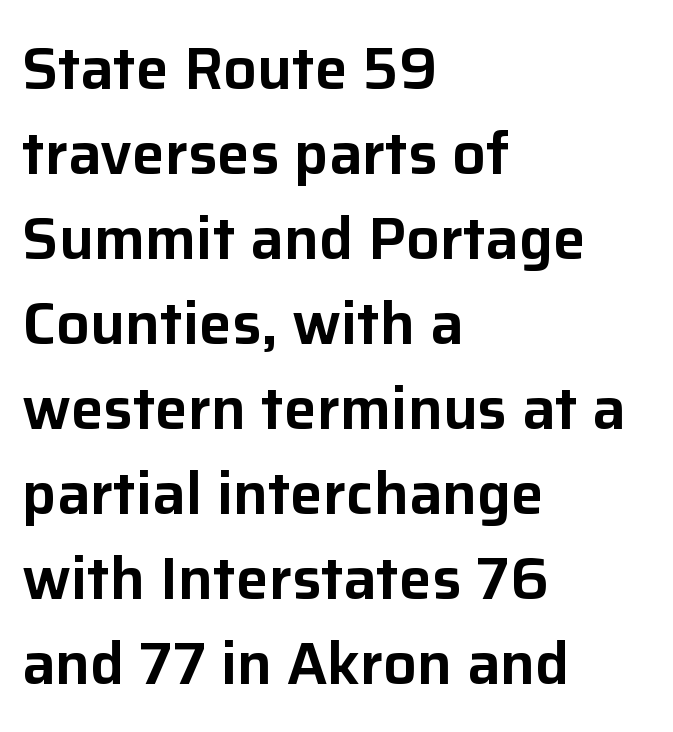
This is the regular roman posture of the typeface. To sum up the face: it is a sans, with no serifs. Here the designer chose a conventional face with non-uniform glyph widths. Compared with a centered layout, this one pins lines to the left instead. Horizontal bands of white between lines are of average thickness.
